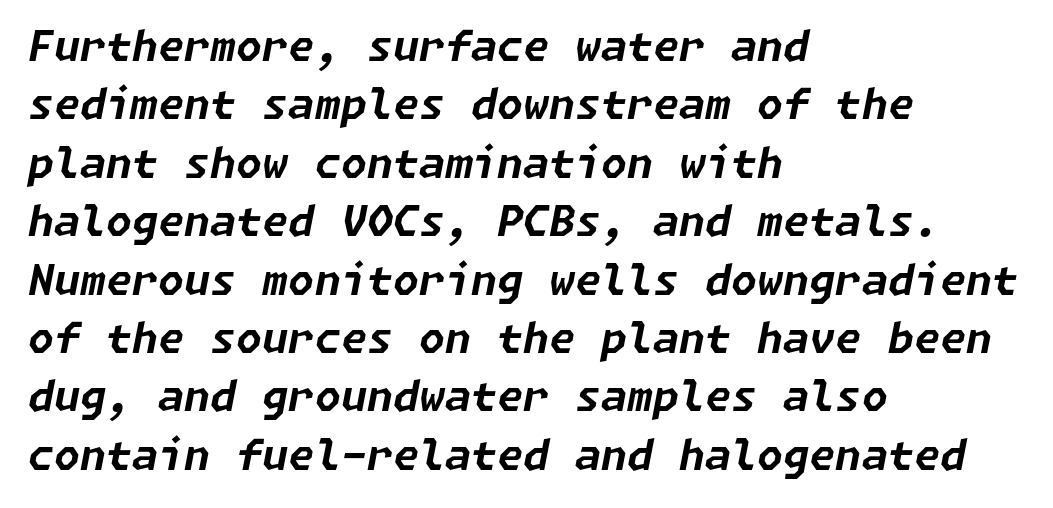
Weight check: bold — yes, fully. Spacing between characters is what you'd get straight out of the box. The lettering tilts uniformly, giving the passage an italic look. Only glyphs here, with clear space below each row. Short and long lines alike share a common starting point at left.
